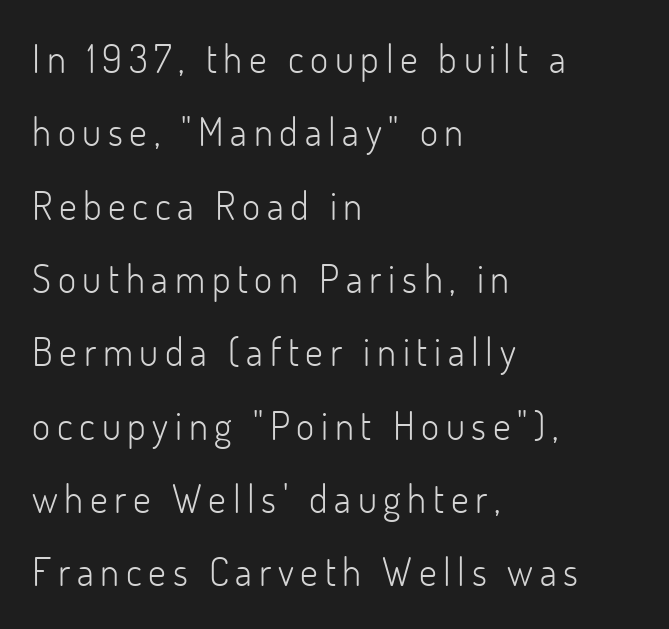
The rag falls on the right side of this text block. This is sans-serif lettering, the kind often seen on screens and signage. Every character sits straight up, as roman type does. The letters advance in unequal steps, a hallmark of proportional type. The zone under the glyphs is completely vacant. This is not heavy type; no bold has been used.
